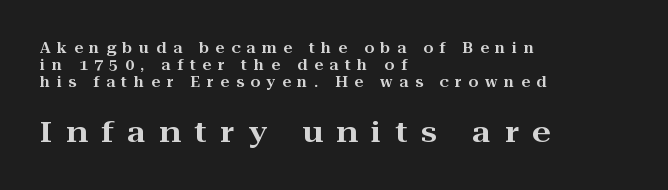
Here the designer chose a conventional face with non-uniform glyph widths. Does the bottom block carry the larger type? Yes, it does. The face used here is seriffed, in the tradition of book romans. Glyph-to-glyph distance is far greater than everyday printed text. The lines are quadded left.
